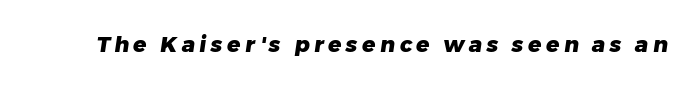
The letterforms stand isolated, each surrounded by extra space. The sample has been set heavy, in full bold. Plain, unruled lines of type.
